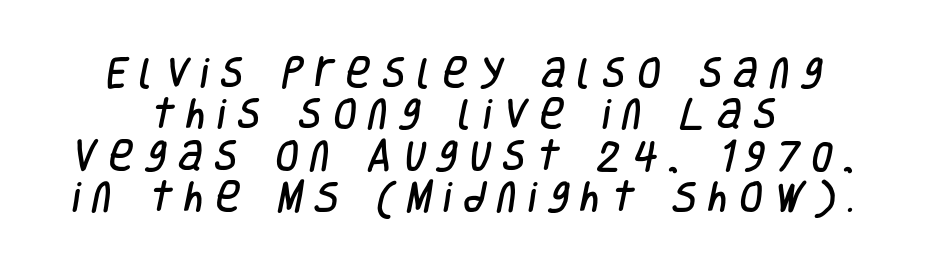
{"serif": "no", "width": "condensed", "stroke_contrast": "low", "x_height": "large", "monospaced": "no", "underline": "no", "line_spacing_ratio": 1.22, "letter_spacing": "wide", "letter_spacing_em": 0.34, "glyph_px": 34}
